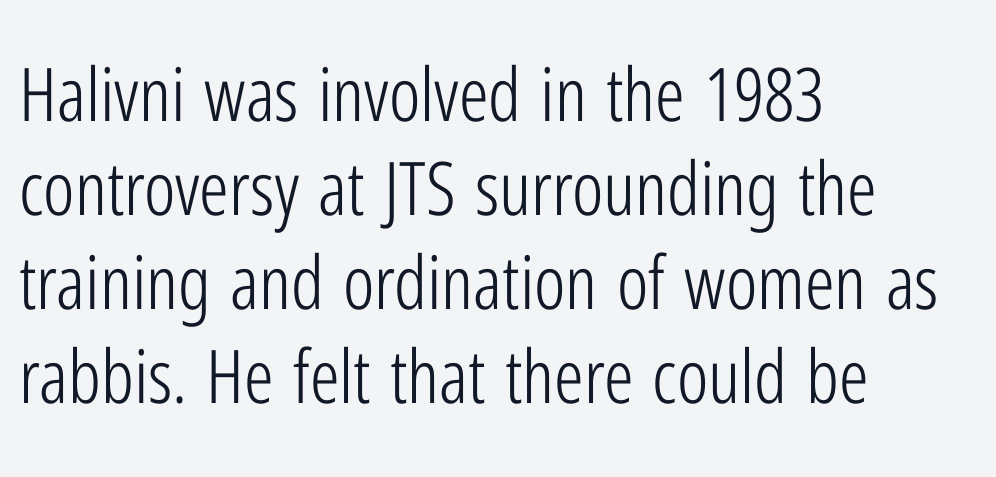
Q: Is the text bold? A: No.
Q: Is the text italic (slanted)? A: No, it is upright.
Q: Is the typeface a serif or a sans-serif typeface? A: Sans-serif.
Q: Is the text underlined? A: No.
Q: How is the paragraph aligned? A: Left-aligned.
Q: Is the spacing between letters normal or unusually wide? A: Normal.
Q: Is the spacing between lines tight, normal or loose? A: Normal.
Q: Width (condensed, normal, or wide)? A: Condensed.
Q: Stroke contrast? A: Low.
Q: x-height? A: Medium.
Q: Monospaced? A: No.
